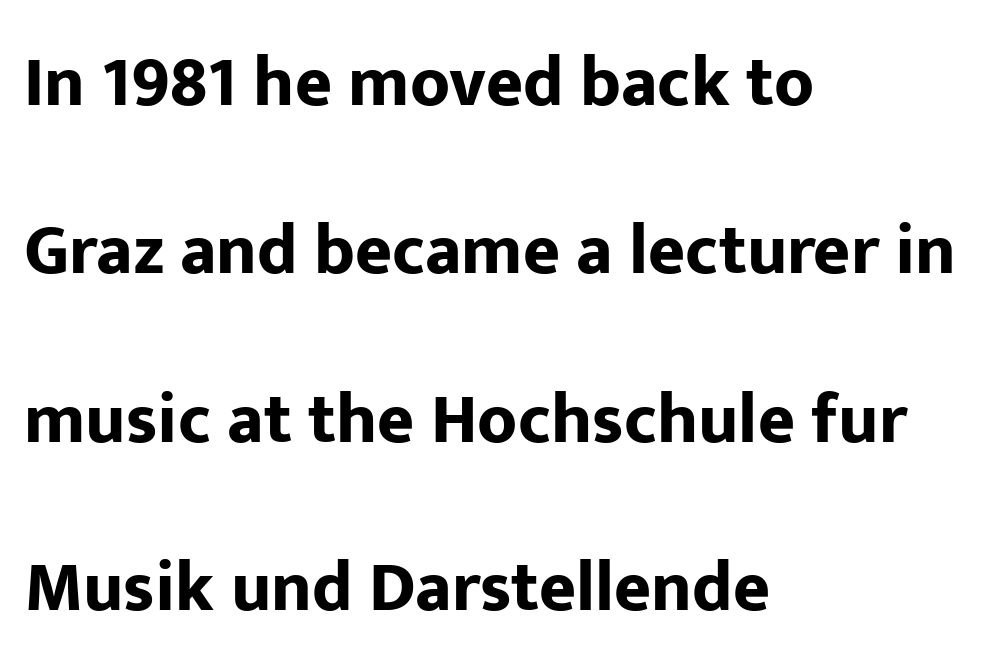
{"serif": "no", "italic": "no", "bold": "yes", "weight": "bold", "width": "normal", "stroke_contrast": "low", "x_height": "medium", "monospaced": "no", "underline": "no", "align": "left", "line_spacing": "loose", "line_spacing_ratio": 2.37, "letter_spacing": "normal", "letter_spacing_em": 0.0, "glyph_px": 71}
